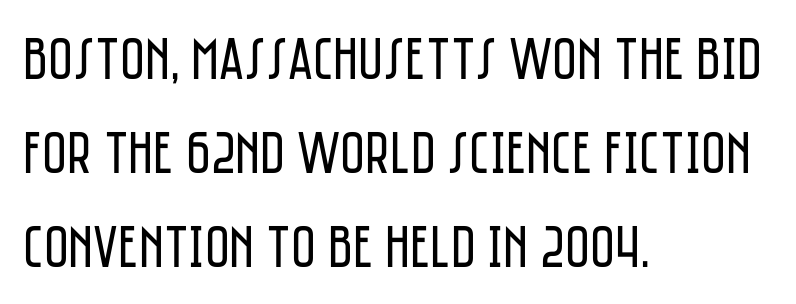
The paragraph has a hard left edge and a soft right edge. Vertical stems look standard width or narrower in stroke. Underline: absent. This rendering employs a face without finishing strokes, i.e., a sans-serif. Does extra space separate the letters? No, they use regular spacing.
